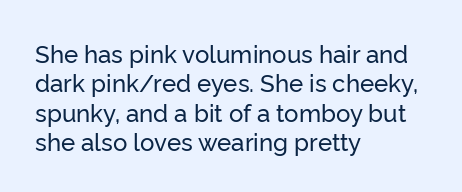
The image shows 24 px text type, upright; set left-aligned, line spacing 1.22x, normal letter spacing, not underlined.
